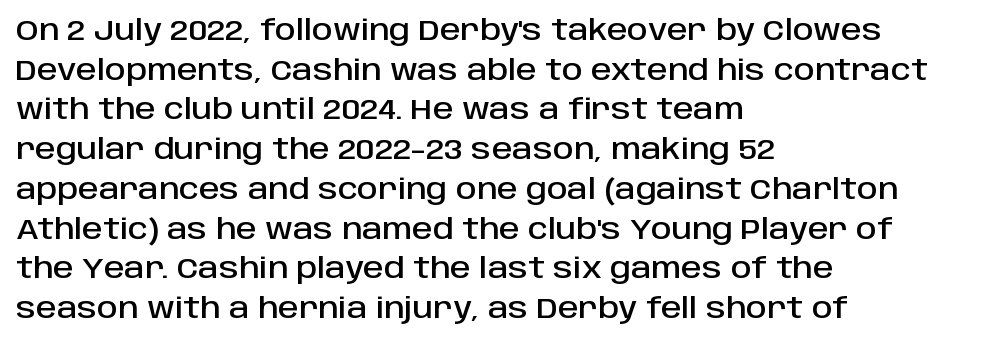
The typesetter chose a ragged-right arrangement here. Upright lettering throughout. Here the designer chose a conventional face with non-uniform glyph widths. Compared with typical body copy, the letter spacing here is the same. Each new line begins a customary step beneath the previous one. Serif or sans? Sans — the stroke terminals are bare.
